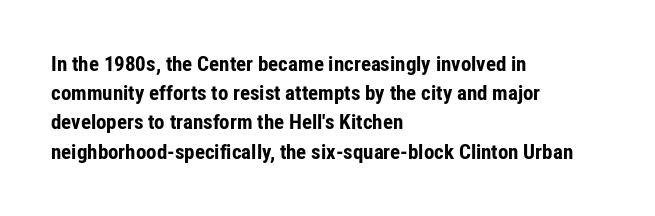
The image shows 21 px bold type, upright; set left-aligned, normal line spacing (1.39x), normal letter spacing, not underlined.
